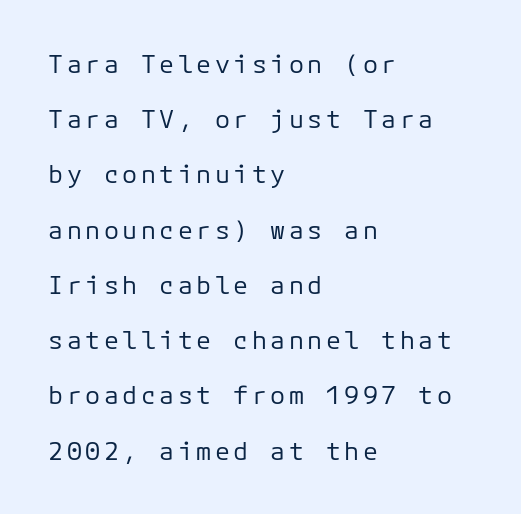
The image shows 25 px text type, upright; set left-aligned, loose line spacing (2.21x), not underlined.
